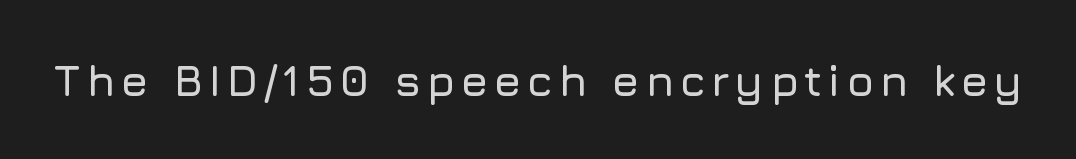
The image shows 44 px sans-serif type, upright; set not underlined; low stroke contrast and a medium x-height.
